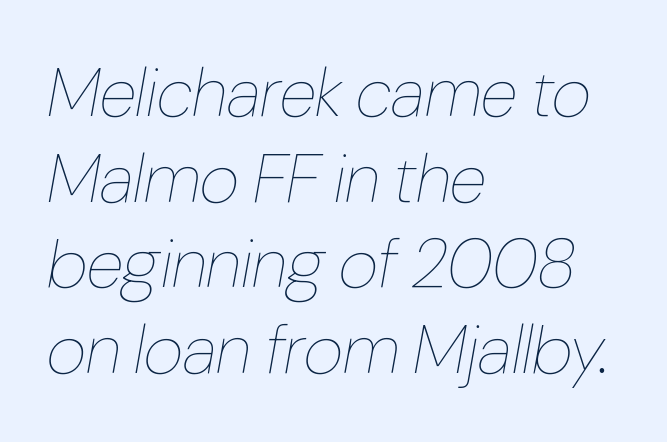
Bold? No — there's no thickening of the strokes. The gaps between neighbouring characters are ordinary and unremarkable. Proportional: the letters do not fall into vertical columns. This rendering uses left alignment, leaving the right contour irregular.
